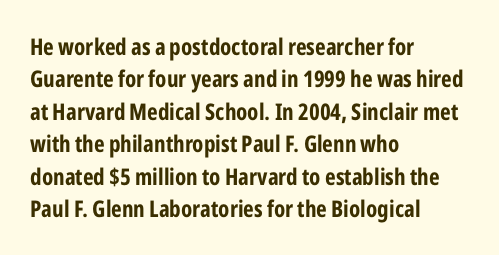
The space directly below the letters is spotless. A dark, heavy texture on the line: the type is bold. Every row of glyphs begins at an identical x-position on the left. Posture: vertical.
